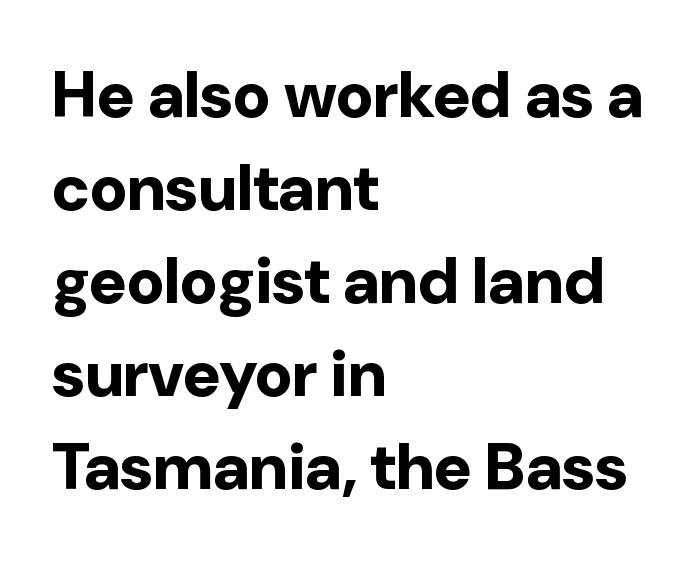
The passage shown is typed in a proportional face where columns would drift. You can tell from the bare stems that sans-serif type was used. As a designer I'd log this as weight 700, bold. Quick note: underline off.
